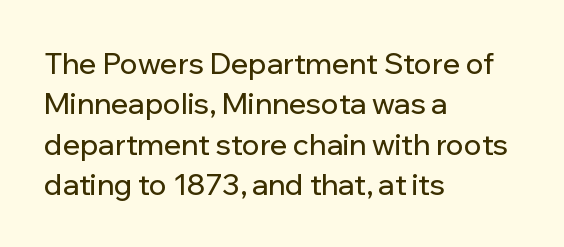
A normal amount of white space separates one row of letters from the next. A typesetter would label this face a sans. The tracking reads as untouched default to a designer's eye. Bare-footed words on every line.
